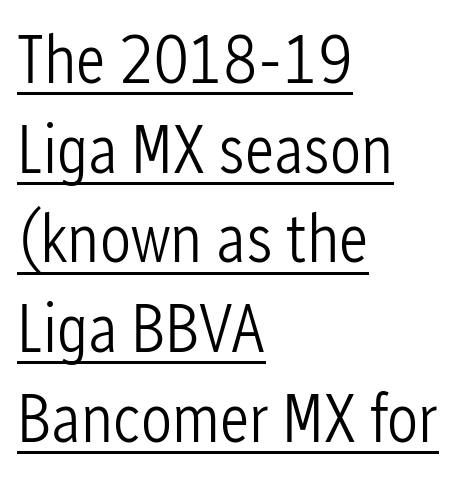
{"serif": "no", "italic": "no", "bold": "no", "weight": "light", "width": "condensed", "stroke_contrast": "low", "x_height": "medium", "monospaced": "no", "underline": "yes", "align": "left", "line_spacing": "normal", "line_spacing_ratio": 1.3, "letter_spacing": "normal", "letter_spacing_em": 0.0, "glyph_px": 69}
